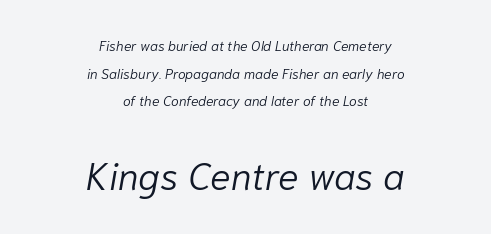
Characters are canted at an angle relative to the baseline's perpendicular. The passage shown is not bold in any degree. Interline gaps are noticeably wide in this sample. The passage shown is not underscored anywhere. The passage shown has conventional tracking throughout.
